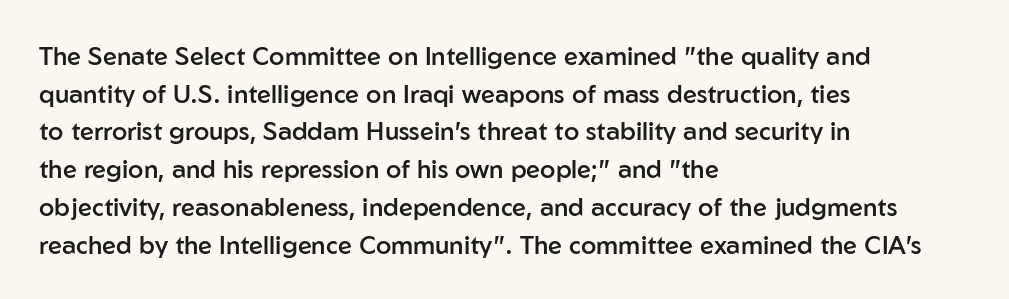
The foot of each line stays bare and open. Horizontal bands of white between lines are of average thickness. A fair bit of extra ink — the face is semibold, not bold. Where is the straight margin? On the left.
